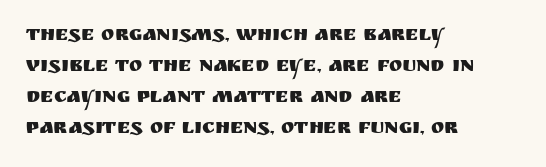
Layout note: lines flush left. Designer's note — italics off, roman on. The baseline area is clear. Reading down the column, the eye jumps a familiar distance to each next line. Default kerning and tracking; the words read as compact shapes.
